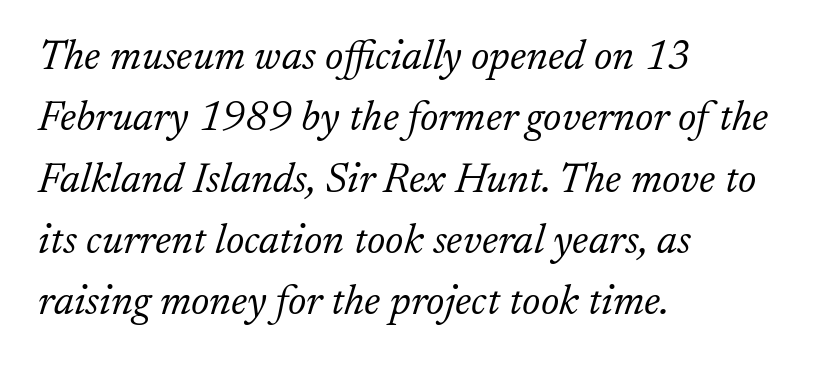
The image shows 42 px light serif type, italic (leaning right); set left-aligned, normal line spacing (1.46x), normal letter spacing, not underlined; low stroke contrast and a small x-height.
